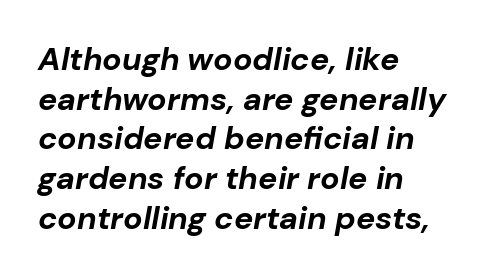
{"italic": "yes", "lean": "right", "slant_degrees": 10, "bold": "yes", "weight": "bold", "width": "normal", "stroke_contrast": "low", "x_height": "medium", "monospaced": "no", "underline": "no", "align": "left", "line_spacing_ratio": 1.24, "letter_spacing": "normal", "letter_spacing_em": 0.0, "glyph_px": 32}
